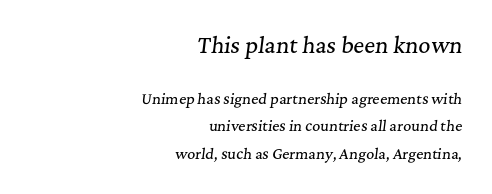
The lines are quadded right. Default kerning and tracking; the words read as compact shapes. The lines are spread far apart with generous leading. Rendered with sloped, italic letterforms.
